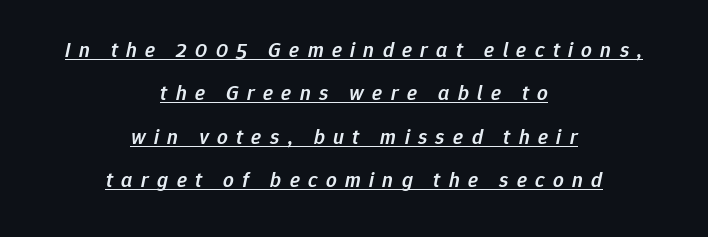
{"italic": "yes", "lean": "right", "slant_degrees": 12, "bold": "semi", "underline": "yes", "align": "center", "line_spacing": "loose", "line_spacing_ratio": 2.06, "letter_spacing": "wide", "letter_spacing_em": 0.4, "glyph_px": 21}
